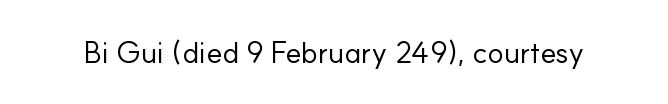
The image shows 30 px regular-weight sans-serif type, upright; set normal letter spacing, not underlined; low stroke contrast and a small x-height.
